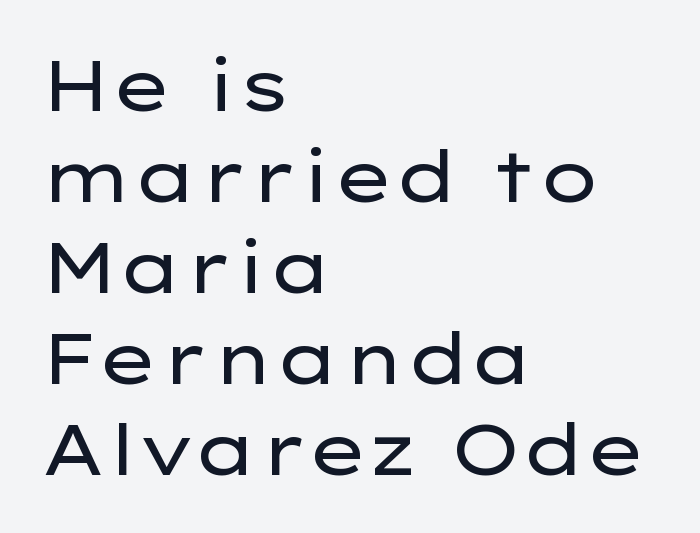
Each row of text sits above clean, open space. The letters look calm and open, with moderate or lighter stems. The lettering stays uniformly vertical, giving the passage a roman look. Is the letter spacing exaggerated? No — it looks like the ordinary default. This sample keeps an unexceptional amount of space between lines.
